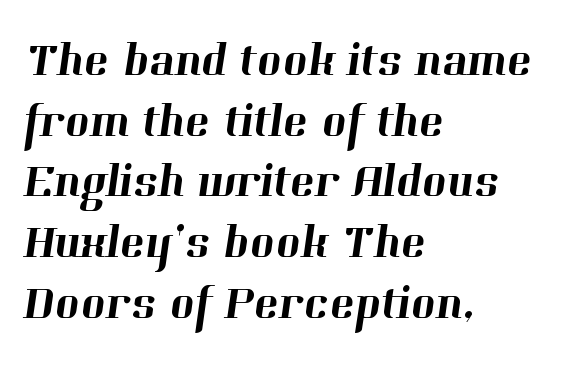
The image shows 47 px serif type; set left-aligned, normal line spacing (1.29x), normal letter spacing, not underlined; high stroke contrast and a medium x-height.
